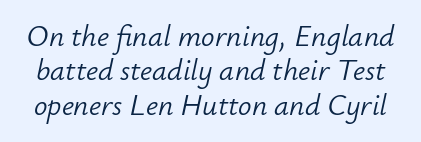
Caption: face not bold, strokes unweighted. Closely set lines give the paragraph a compact silhouette. Words appear dense and cohesive because spacing is normal. Unmarked baselines from the first word to the last. Designer's note — italics engaged.
